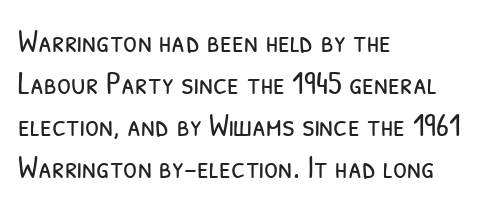
{"serif": "no", "bold": "no", "weight": "light", "width": "condensed", "stroke_contrast": "low", "x_height": "medium", "monospaced": "no", "underline": "no", "align": "left", "line_spacing": "normal", "line_spacing_ratio": 1.31, "letter_spacing": "normal", "letter_spacing_em": 0.0, "glyph_px": 32}
